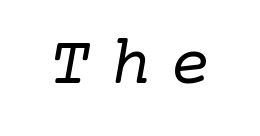
The weight would be labelled regular, book, light, or lighter still. The rendering applies a slant to the glyphs. Observe the wide spacing: letters keep a clear distance from each other. The strip under each line holds only bare page.
